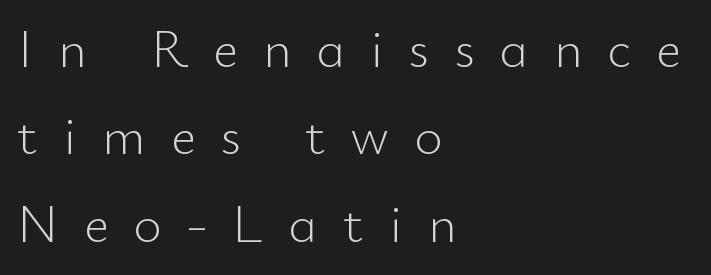
Q: Is the text bold? A: No.
Q: Is the text italic (slanted)? A: No, it is upright.
Q: Is the typeface a serif or a sans-serif typeface? A: Sans-serif.
Q: Is the text underlined? A: No.
Q: How is the paragraph aligned? A: Left-aligned.
Q: Is the spacing between letters normal or unusually wide? A: Unusually wide.
Q: Is the spacing between lines tight, normal or loose? A: Normal.
Q: Width (condensed, normal, or wide)? A: Normal.
Q: Stroke contrast? A: Low.
Q: x-height? A: Small.
Q: Monospaced? A: No.
